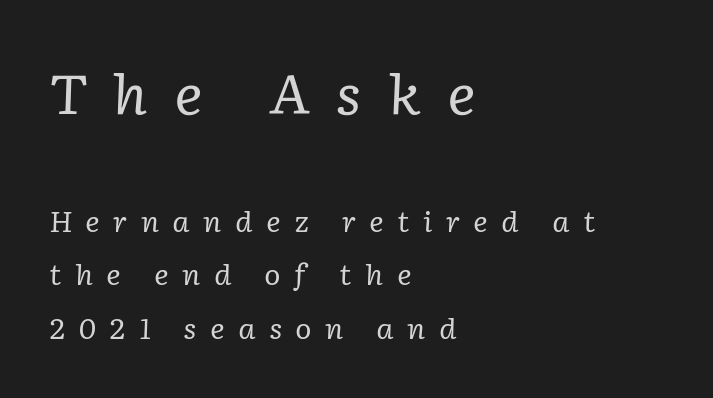
The image shows 55 px regular-weight serif type, italic (leaning right); set left-aligned, loose line spacing (1.92x), unusually wide letter spacing (+0.47 em), not underlined; the first (top) block is 1.96x larger; low stroke contrast and a medium x-height.
